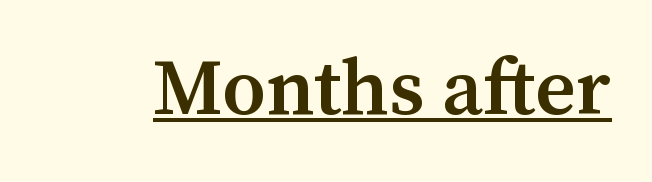
Q: Is the text bold? A: Semi-bold.
Q: Is the text italic (slanted)? A: No, it is upright.
Q: Is the typeface a serif or a sans-serif typeface? A: Serif.
Q: Is the text underlined? A: Yes.
Q: Is the spacing between letters normal or unusually wide? A: Normal.
Q: Width (condensed, normal, or wide)? A: Normal.
Q: Stroke contrast? A: Medium.
Q: x-height? A: Medium.
Q: Monospaced? A: No.
